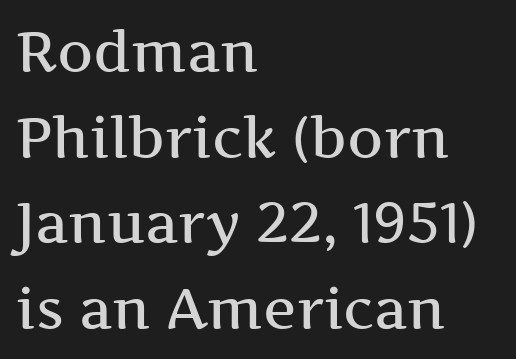
{"serif": "yes", "italic": "no", "bold": "semi", "weight": "semibold", "width": "wide", "stroke_contrast": "medium", "x_height": "medium", "monospaced": "no", "underline": "no", "align": "left", "line_spacing": "normal", "line_spacing_ratio": 1.53, "letter_spacing": "normal", "letter_spacing_em": 0.0, "glyph_px": 56}
